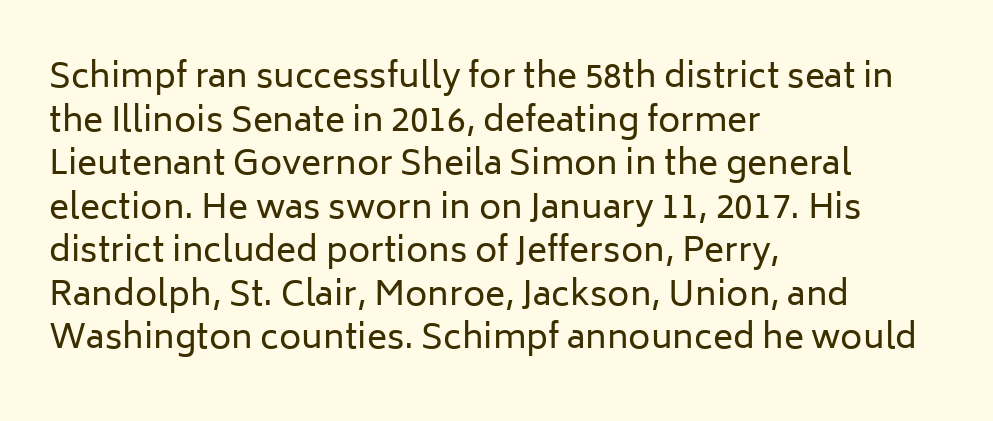
Spacing between characters is what you'd get straight out of the box. A typesetter would mark this as roman, not italic. Nothing heavy about these letters — not bold at all. Just letters on the line, the space beneath them empty. No feet cap the strokes, marking this as sans-serif type.
